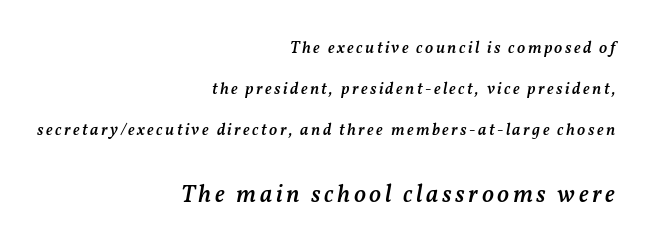
Q: Is the text bold? A: Semi-bold.
Q: Is the text italic (slanted)? A: Yes, it leans right by about 11 degrees.
Q: Is the text underlined? A: No.
Q: How is the paragraph aligned? A: Right-aligned.
Q: Is the spacing between lines tight, normal or loose? A: Loose.
Q: Which block of text is set in a larger size, the first (top) or the second (bottom)? A: The second (bottom) one.
